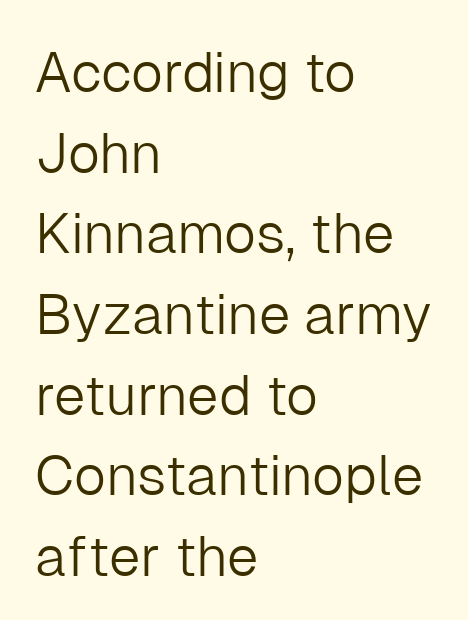
Q: Is the text bold? A: No.
Q: Is the text italic (slanted)? A: No, it is upright.
Q: Is the typeface a serif or a sans-serif typeface? A: Sans-serif.
Q: Is the text underlined? A: No.
Q: How is the paragraph aligned? A: Left-aligned.
Q: Is the spacing between letters normal or unusually wide? A: Normal.
Q: Is the spacing between lines tight, normal or loose? A: Normal.
Q: Width (condensed, normal, or wide)? A: Normal.
Q: Stroke contrast? A: Low.
Q: x-height? A: Medium.
Q: Monospaced? A: No.
